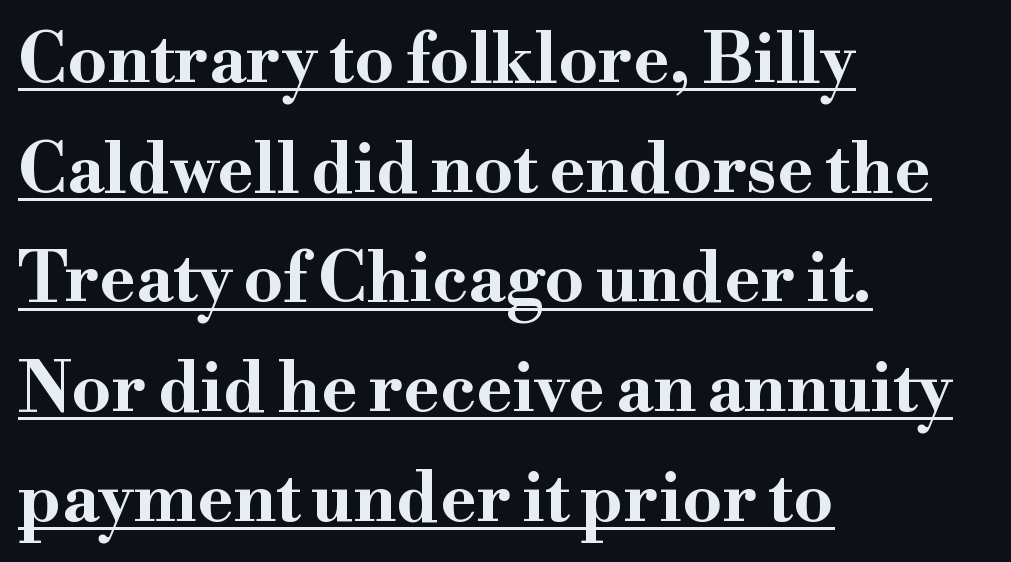
Q: Is the text bold? A: Yes.
Q: Is the text italic (slanted)? A: No, it is upright.
Q: Is the typeface a serif or a sans-serif typeface? A: Serif.
Q: Is the text underlined? A: Yes.
Q: How is the paragraph aligned? A: Left-aligned.
Q: Is the spacing between letters normal or unusually wide? A: Normal.
Q: Is the spacing between lines tight, normal or loose? A: Normal.
Q: Width (condensed, normal, or wide)? A: Wide.
Q: Stroke contrast? A: High.
Q: x-height? A: Small.
Q: Monospaced? A: No.
